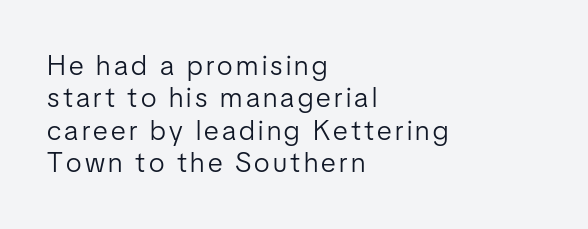
The image shows 28 px light, condensed sans-serif type, upright; set left-aligned, line spacing 1.16x, not underlined; low stroke contrast and a medium x-height.
